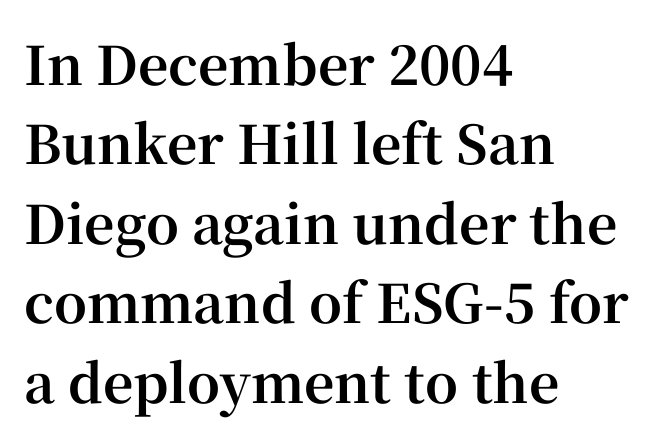
Honestly, the letter spacing is just normal — you wouldn't notice it. Visually the block forms a straight wall on the left and a jagged coastline on the right. Designer's note — italics off, roman on. Character widths vary here, with narrow letters taking less room than wide ones. I'd describe the lettering as bold — thick and assertive.
